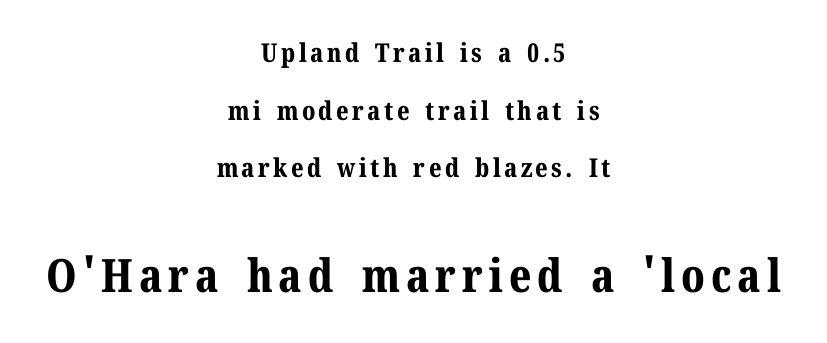
{"serif": "yes", "italic": "no", "bold": "yes", "weight": "bold", "width": "normal", "stroke_contrast": "medium", "x_height": "medium", "monospaced": "no", "underline": "no", "align": "center", "line_spacing": "loose", "line_spacing_ratio": 2.22, "larger_block": "second", "size_ratio": 1.77, "glyph_px": 46}
